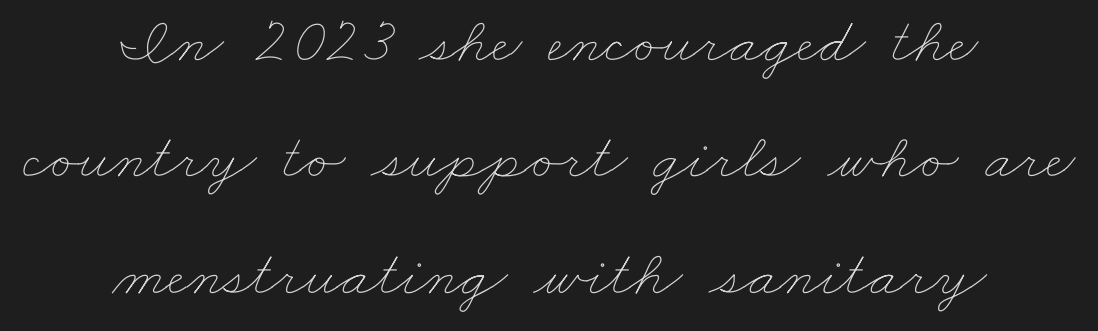
A typesetter would call this proportional, since set widths differ per character. The passage is arranged like a title page — every line centered. No extra tracking has been applied to these lines. Has an underline been added? It has not. Bold? No — there's no thickening of the strokes.
